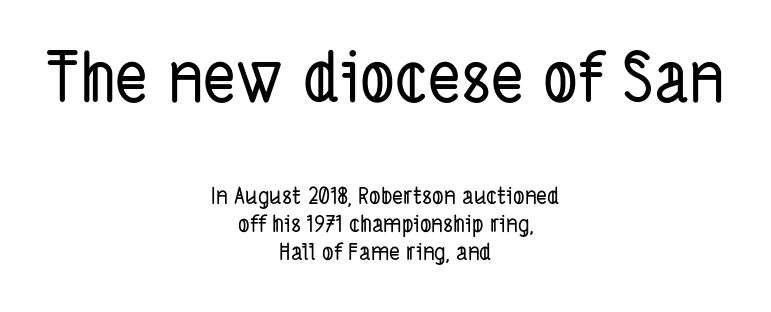
The image shows 69 px condensed sans-serif type; set centered, line spacing 1.22x, normal letter spacing, not underlined; the first (top) block is 3.0x larger; low stroke contrast and a medium x-height.
